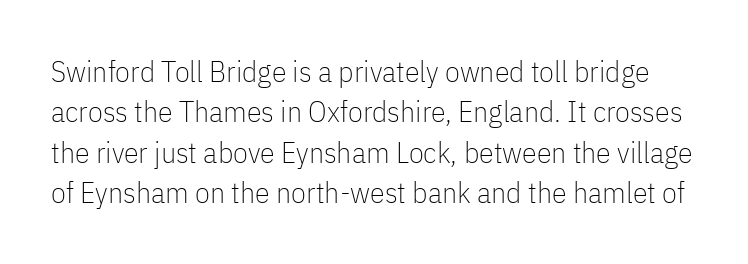
Q: Is the text bold? A: No.
Q: Is the text italic (slanted)? A: No, it is upright.
Q: Is the typeface a serif or a sans-serif typeface? A: Sans-serif.
Q: Is the text underlined? A: No.
Q: Is the spacing between letters normal or unusually wide? A: Normal.
Q: Is the spacing between lines tight, normal or loose? A: Normal.
Q: Width (condensed, normal, or wide)? A: Condensed.
Q: Stroke contrast? A: Low.
Q: x-height? A: Medium.
Q: Monospaced? A: No.
